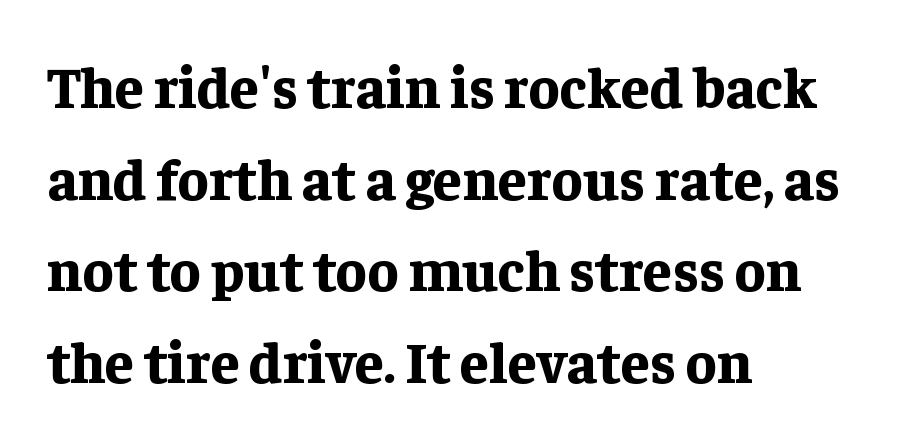
The image shows 58 px bold serif type, upright; set left-aligned, normal line spacing (1.58x), normal letter spacing, not underlined; low stroke contrast and a medium x-height.
